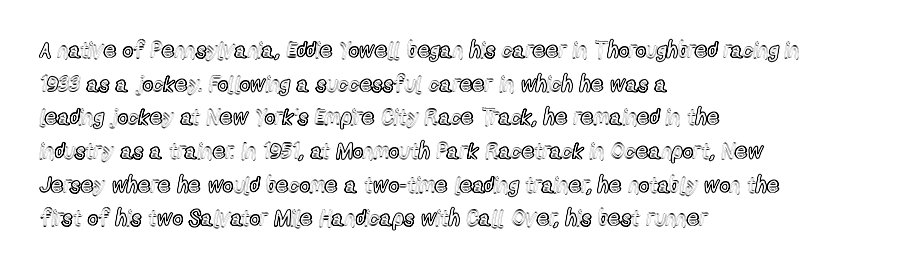
One glance says typical: line gaps are just what's usual. The gap between lines stays unmarked. These lines keep a tight, regular rhythm from letter to letter. Casual observation: everything's shoved over to the left.
